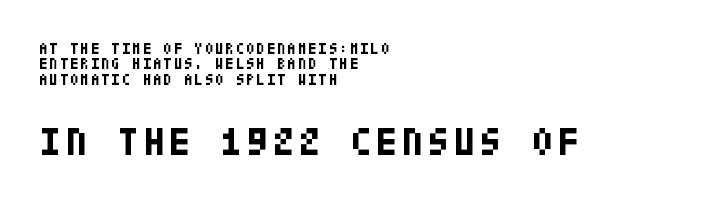
The image shows 40 px bold, condensed sans-serif type, upright; set left-aligned, tight line spacing (0.96x), not underlined; the second (bottom) block is 2.5x larger; low stroke contrast and a large x-height.
